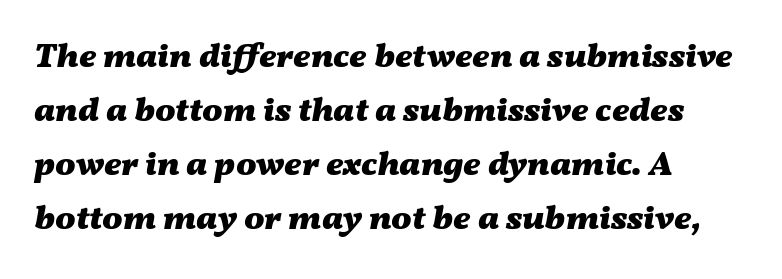
{"italic": "yes", "lean": "right", "slant_degrees": 11, "bold": "yes", "weight": "heavy", "width": "wide", "stroke_contrast": "medium", "x_height": "medium", "monospaced": "no", "underline": "no", "align": "left", "line_spacing": "normal", "line_spacing_ratio": 1.59, "letter_spacing": "normal", "letter_spacing_em": 0.0, "glyph_px": 34}
